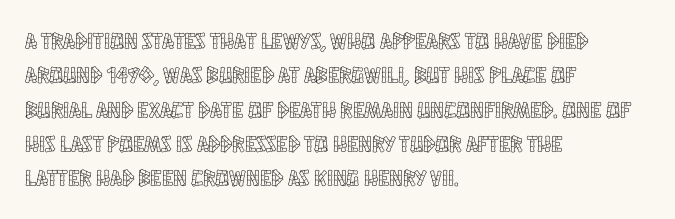
{"italic": "no", "underline": "no", "align": "left", "line_spacing": "normal", "line_spacing_ratio": 1.49, "letter_spacing": "normal", "letter_spacing_em": 0.0, "glyph_px": 23}
